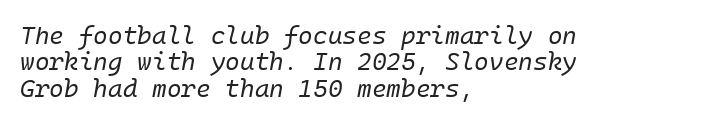
The image shows 25 px text type, italic (leaning right); set left-aligned, tight line spacing (1.06x), normal letter spacing, not underlined.
